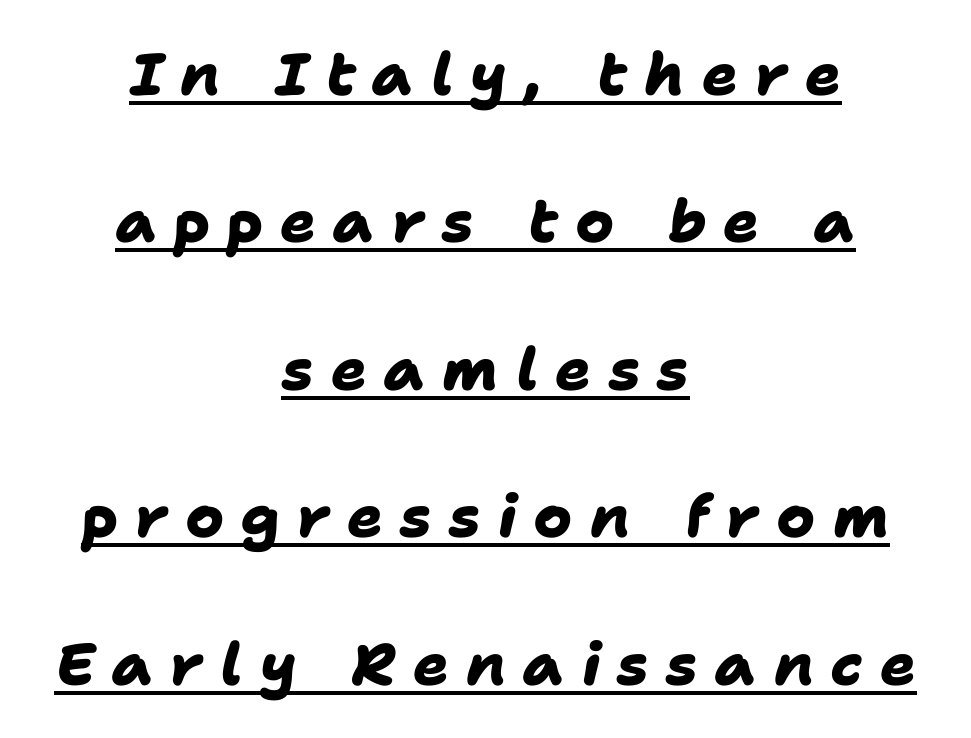
These lines are centered, leaving both edges ragged. Spacing verdict: proportional, widths tailored to each character. The horizontal fit of the characters is loose and conspicuously gappy. A typographer would call this underscored text.
